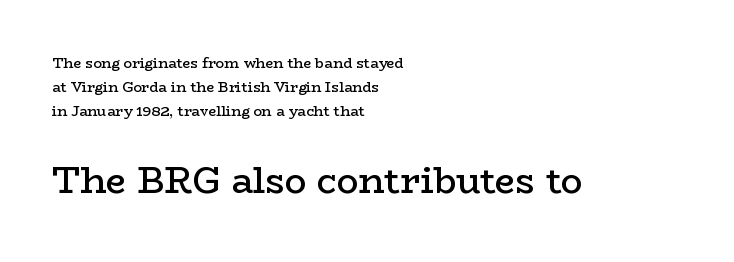
Q: Is the text bold? A: Semi-bold.
Q: Is the text italic (slanted)? A: No, it is upright.
Q: Is the typeface a serif or a sans-serif typeface? A: Serif.
Q: Is the text underlined? A: No.
Q: How is the paragraph aligned? A: Left-aligned.
Q: Is the spacing between letters normal or unusually wide? A: Normal.
Q: Is the spacing between lines tight, normal or loose? A: Normal.
Q: Which block of text is set in a larger size, the first (top) or the second (bottom)? A: The second (bottom) one.
Q: Width (condensed, normal, or wide)? A: Wide.
Q: Stroke contrast? A: Low.
Q: x-height? A: Medium.
Q: Monospaced? A: No.
